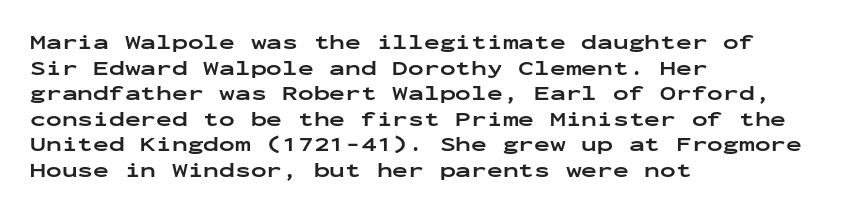
{"italic": "no", "bold": "yes", "underline": "no", "align": "left", "line_spacing_ratio": 1.22, "letter_spacing": "normal", "letter_spacing_em": 0.0, "glyph_px": 21}
